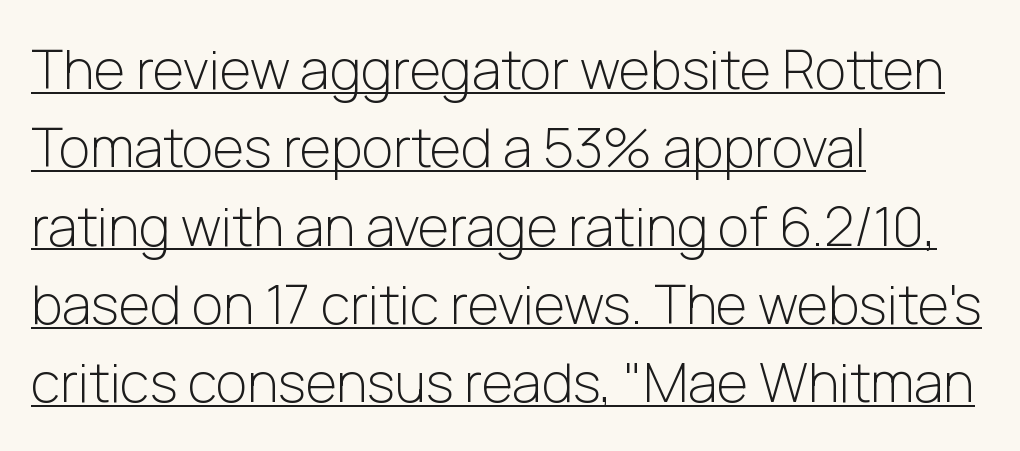
The image shows 54 px light sans-serif type, upright; set left-aligned, normal line spacing (1.45x), normal letter spacing, underlined; low stroke contrast and a medium x-height.
